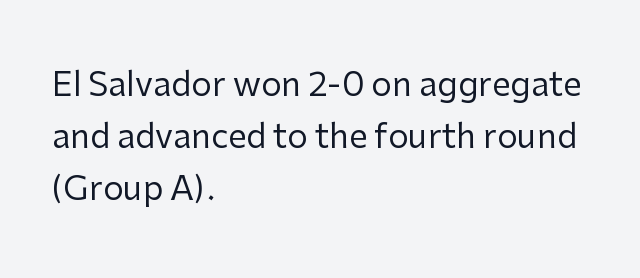
A classic flush-left, rag-right setting is used for this passage. Does the leading feel generous? No, just average. The rendering keeps characters at their native spacing. The face used here is proportionally spaced, like ordinary book or web type. Stroke terminals: plain, sans-serif.
